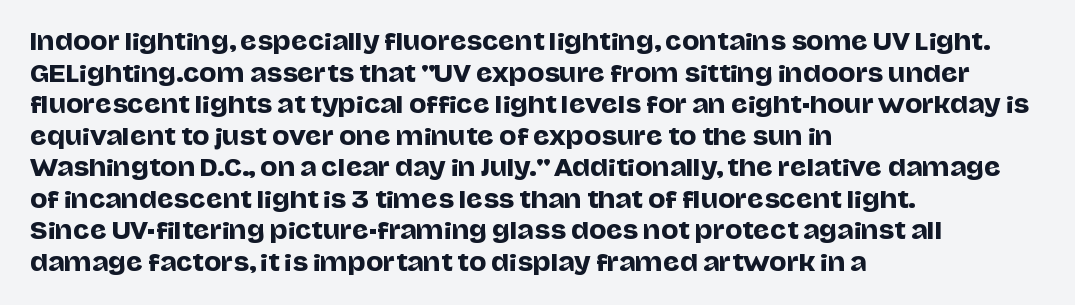
The letterforms sit shoulder to shoulder at normal distance. The paragraph has a hard left edge and a soft right edge. A clean baseline with only descenders dipping below it. No italicization has been applied; the sample stays upright.
